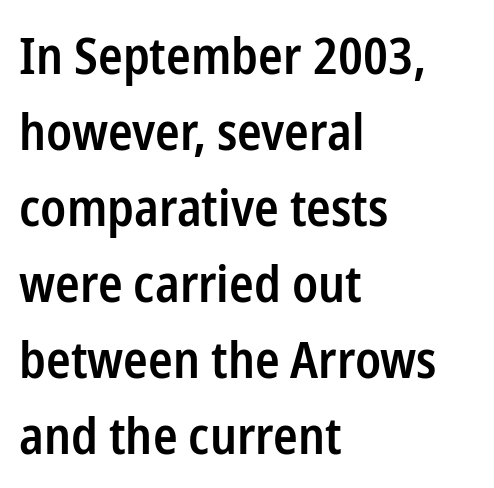
The passage is arranged the way most books set body copy — flush left. No word sits above an underline. Emphasis by weight is partial: semibold. The letterforms sit shoulder to shoulder at normal distance. You could not count columns in this text — the font is proportionally spaced. Vertical spacing — default.
